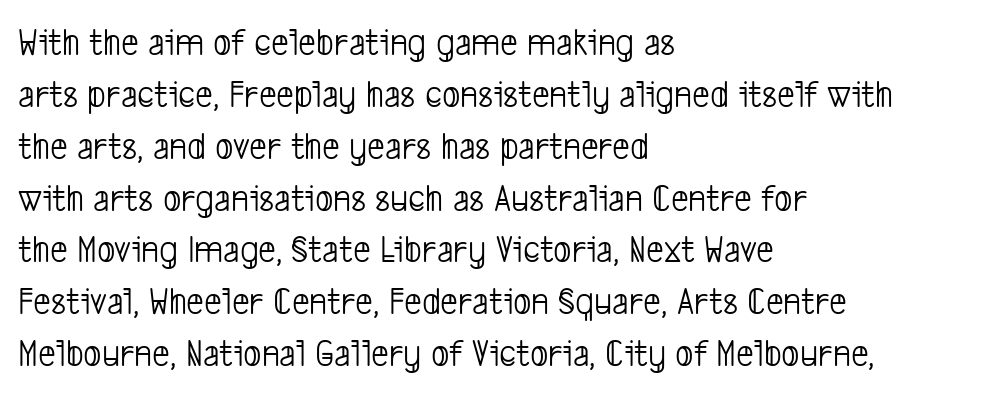
The image shows 39 px light, condensed sans-serif type; set left-aligned, normal line spacing (1.33x), normal letter spacing, not underlined; low stroke contrast and a medium x-height.
